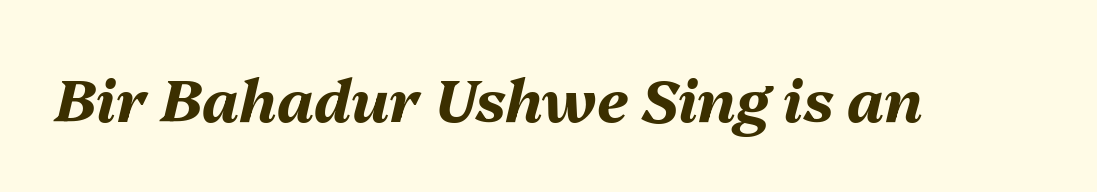
{"italic": "yes", "lean": "right", "slant_degrees": 13, "bold": "yes", "weight": "bold", "width": "normal", "stroke_contrast": "medium", "x_height": "medium", "monospaced": "no", "underline": "no", "letter_spacing": "normal", "letter_spacing_em": 0.0, "glyph_px": 59}
